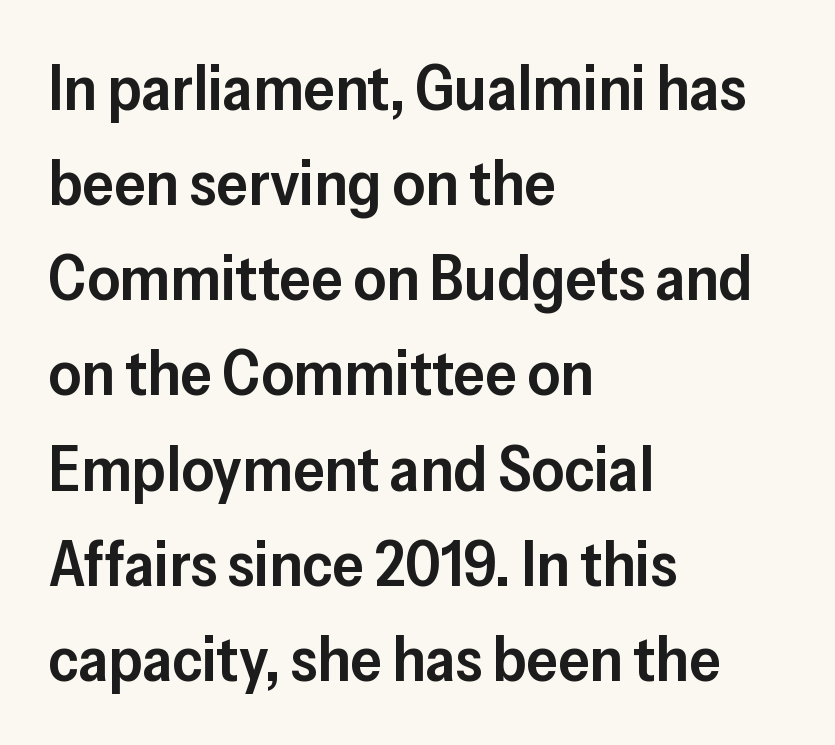
Q: Is the text bold? A: Semi-bold.
Q: Is the text italic (slanted)? A: No, it is upright.
Q: Is the typeface a serif or a sans-serif typeface? A: Sans-serif.
Q: Is the text underlined? A: No.
Q: How is the paragraph aligned? A: Left-aligned.
Q: Is the spacing between letters normal or unusually wide? A: Normal.
Q: Is the spacing between lines tight, normal or loose? A: Normal.
Q: Width (condensed, normal, or wide)? A: Normal.
Q: Stroke contrast? A: Low.
Q: x-height? A: Medium.
Q: Monospaced? A: No.
